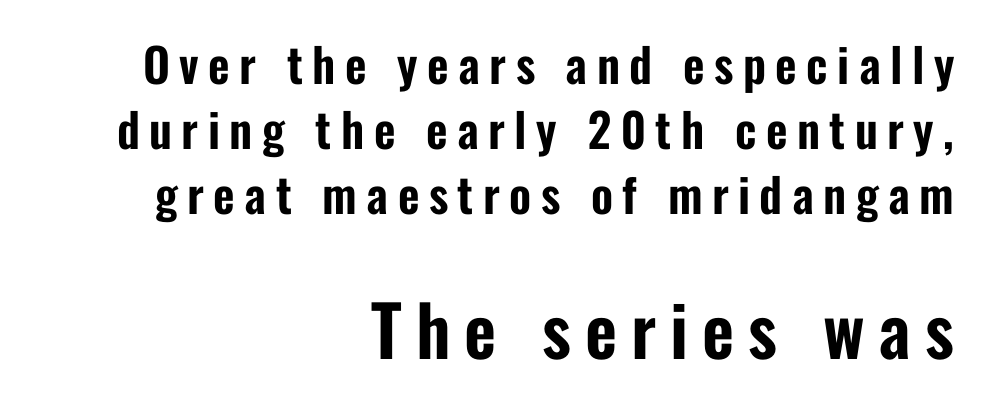
The image shows 70 px condensed sans-serif type, upright; set right-aligned, normal line spacing (1.38x), unusually wide letter spacing (+0.2 em), not underlined; the second (bottom) block is 1.49x larger; low stroke contrast and a medium x-height.
